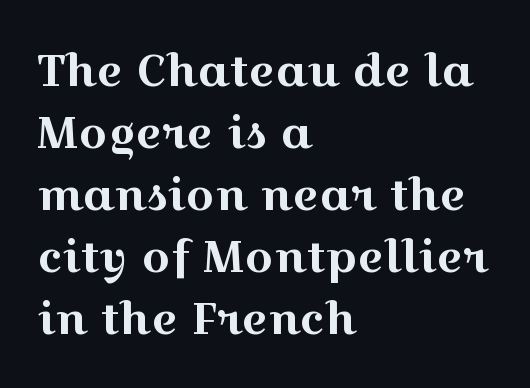
Q: Is the text italic (slanted)? A: No, it is upright.
Q: Is the typeface a serif or a sans-serif typeface? A: Serif.
Q: Is the text underlined? A: No.
Q: How is the paragraph aligned? A: Left-aligned.
Q: Is the spacing between letters normal or unusually wide? A: Normal.
Q: Is the spacing between lines tight, normal or loose? A: Normal.
Q: Width (condensed, normal, or wide)? A: Wide.
Q: x-height? A: Medium.
Q: Monospaced? A: No.
